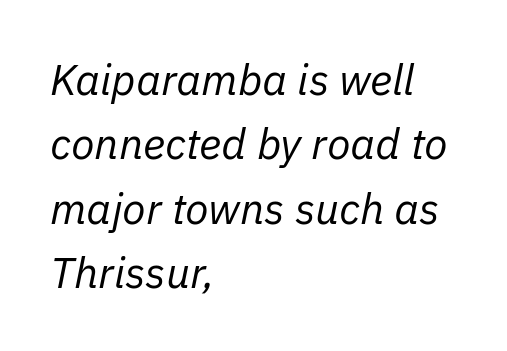
The image shows 43 px regular-weight type, italic (leaning right); set left-aligned, normal line spacing (1.5x), normal letter spacing, not underlined; low stroke contrast and a medium x-height.
